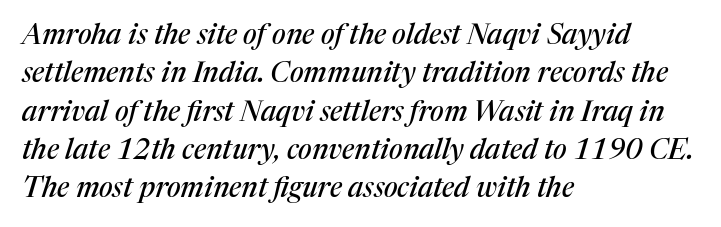
{"serif": "yes", "italic": "yes", "lean": "right", "slant_degrees": 17, "width": "normal", "stroke_contrast": "medium", "x_height": "medium", "monospaced": "no", "underline": "no", "align": "left", "line_spacing": "normal", "line_spacing_ratio": 1.37, "letter_spacing": "normal", "letter_spacing_em": 0.0, "glyph_px": 28}
